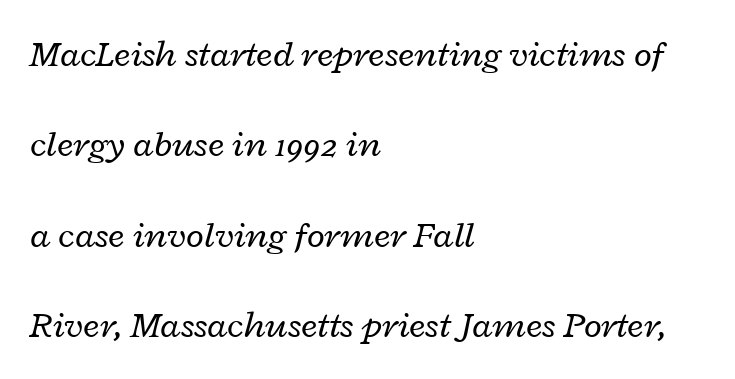
{"italic": "yes", "lean": "right", "slant_degrees": 12, "bold": "no", "weight": "regular", "width": "wide", "stroke_contrast": "low", "x_height": "medium", "monospaced": "no", "underline": "no", "align": "left", "line_spacing": "loose", "line_spacing_ratio": 2.44, "letter_spacing": "normal", "letter_spacing_em": 0.0, "glyph_px": 37}
